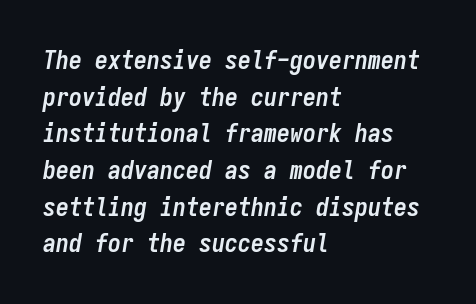
{"italic": "yes", "lean": "right", "slant_degrees": 9, "bold": "yes", "underline": "no", "align": "left", "line_spacing": "normal", "line_spacing_ratio": 1.41, "letter_spacing": "normal", "letter_spacing_em": 0.0, "glyph_px": 26}
